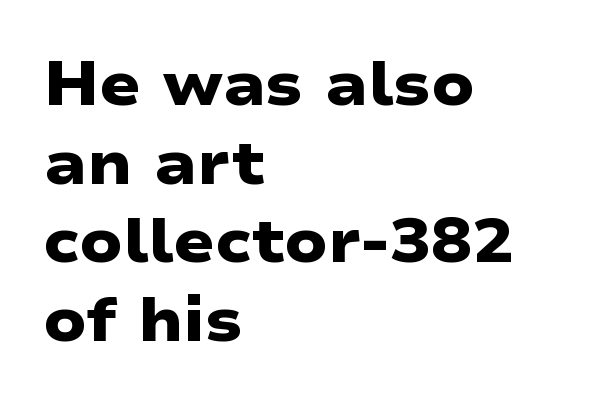
Reading down the block, your eye returns to a fixed left position each line. Reading down the column, the eye jumps a familiar distance to each next line. Typesetter's note: full bold, strokes at maximum text heaviness. The words here are not underlined.
